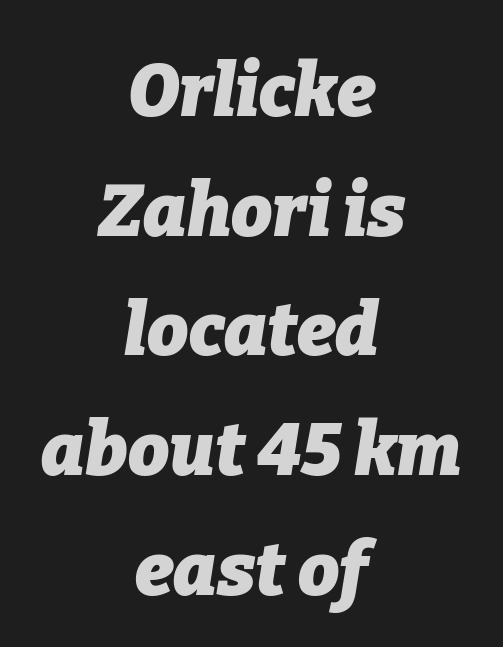
The image shows 73 px heavy type, italic (leaning right); set centered, normal line spacing (1.64x), normal letter spacing, not underlined; low stroke contrast and a medium x-height.
